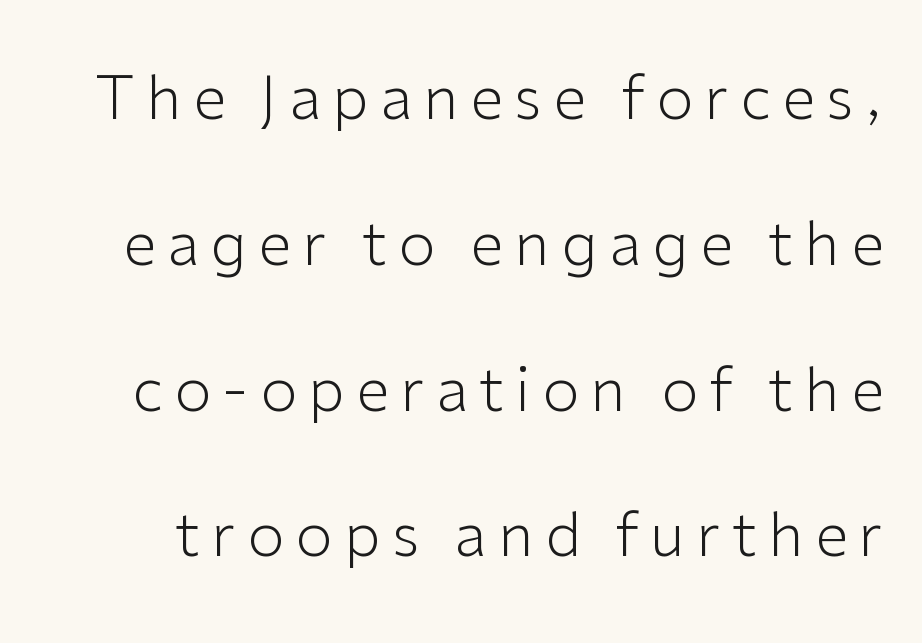
Q: Is the text bold? A: No.
Q: Is the text italic (slanted)? A: No, it is upright.
Q: Is the typeface a serif or a sans-serif typeface? A: Sans-serif.
Q: Is the text underlined? A: No.
Q: Is the spacing between lines tight, normal or loose? A: Loose.
Q: Width (condensed, normal, or wide)? A: Normal.
Q: Stroke contrast? A: Low.
Q: x-height? A: Medium.
Q: Monospaced? A: No.
